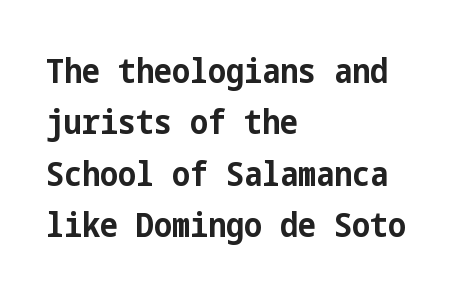
The image shows 34 px bold, condensed sans-serif type, upright; set left-aligned, normal line spacing (1.51x), normal letter spacing, not underlined; low stroke contrast and a medium x-height.
